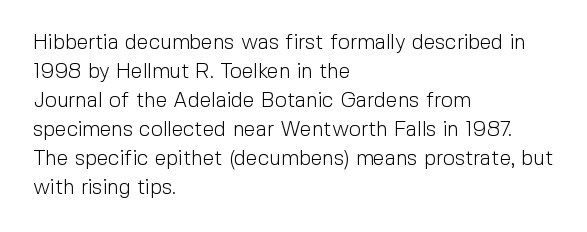
The image shows 21 px text type, upright; set left-aligned, normal line spacing (1.38x), normal letter spacing, not underlined.
